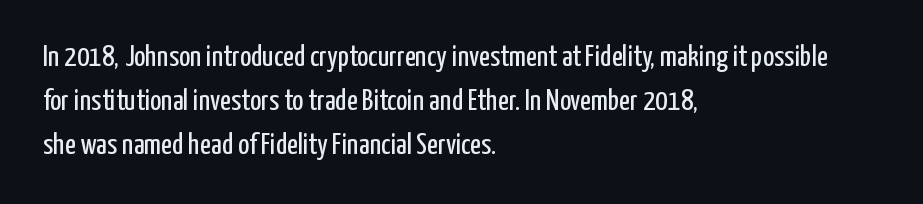
Notice how descenders clear the ascenders below comfortably — that's standard leading. Bare-footed words on every line. Posture: straight, roman, zero tilt. Every row of glyphs begins at an identical x-position on the left. You could not count columns in this text — the font is proportionally spaced. The letters sit at their default tracking, neither squeezed nor spread.
